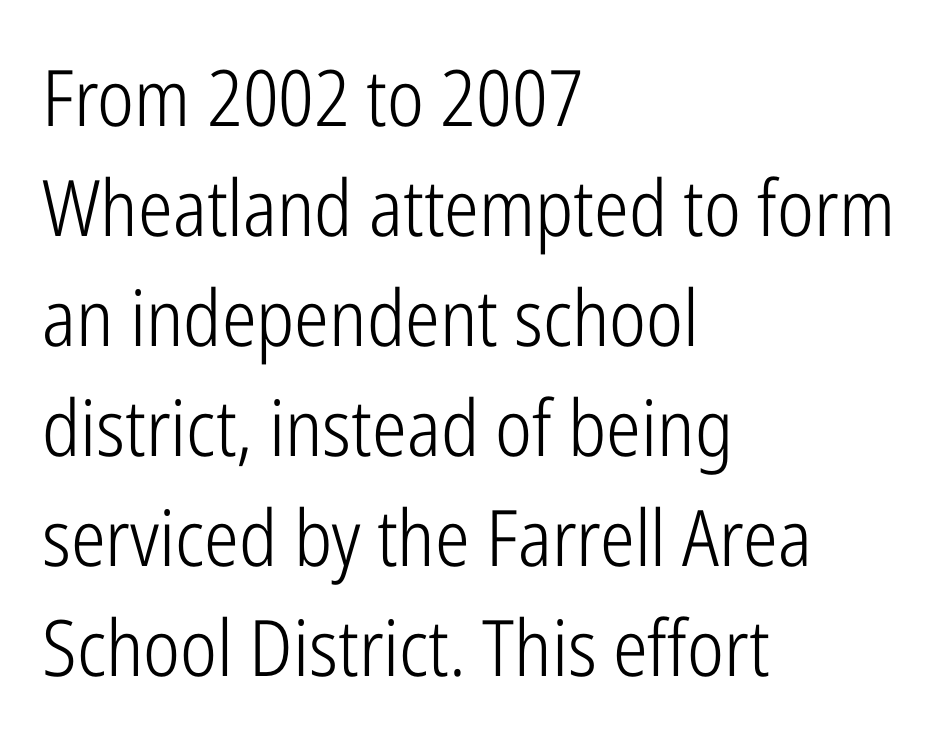
Just letters on the line, the space beneath them empty. A light-to-regular cut is what we see here. Is there any slant? The stems are plumb. Leading matches the norm, producing a regular column.
